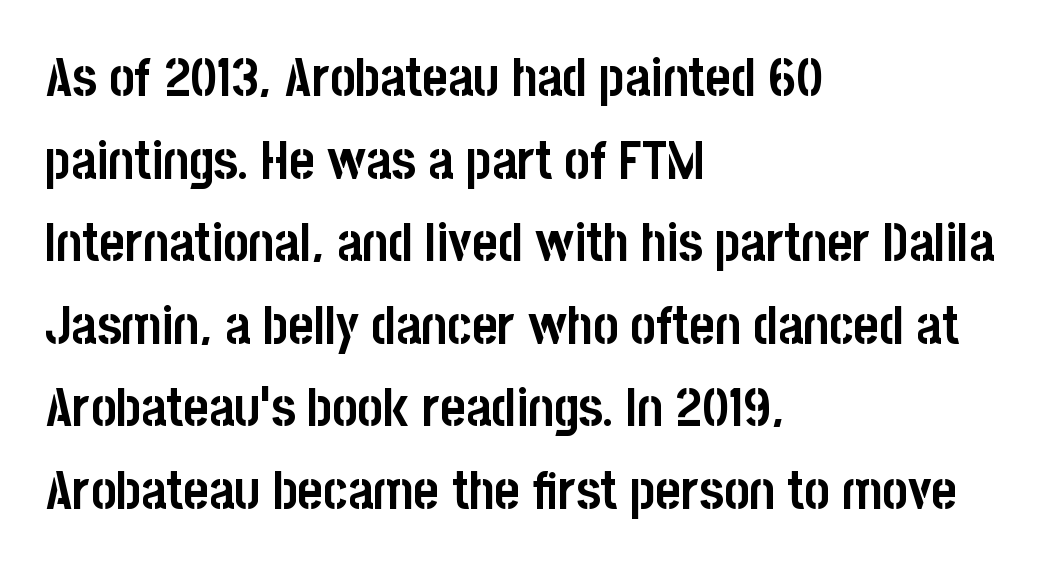
The image shows 54 px semibold, condensed sans-serif type, upright; set left-aligned, normal line spacing (1.53x), normal letter spacing, not underlined; low stroke contrast and a large x-height.
